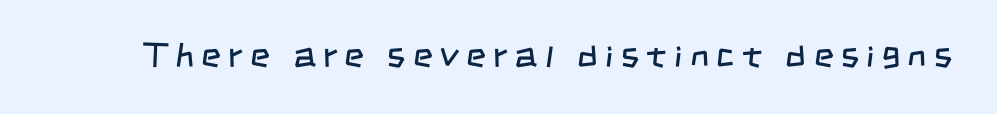
The image shows 34 px regular-weight, condensed sans-serif type; set unusually wide letter spacing (+0.22 em), not underlined; low stroke contrast and a large x-height.
